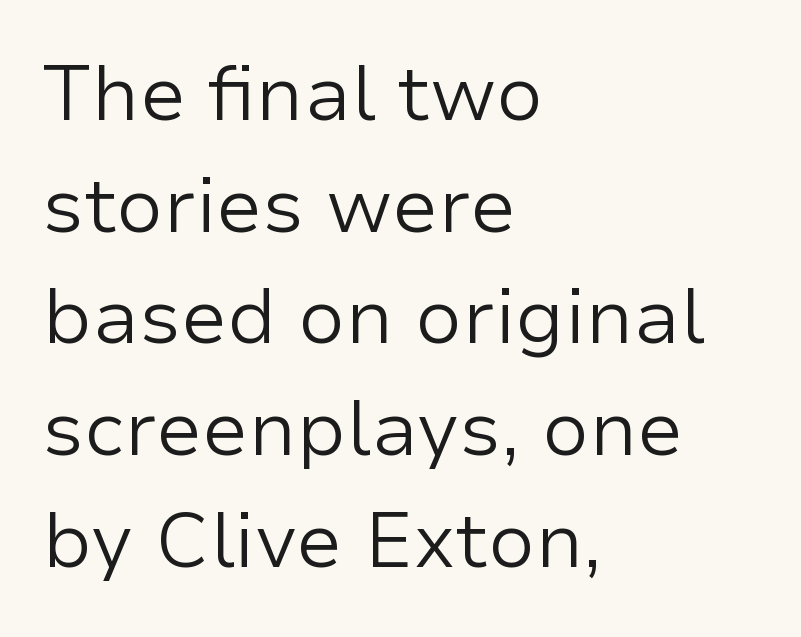
Q: Is the text bold? A: No.
Q: Is the text italic (slanted)? A: No, it is upright.
Q: Is the typeface a serif or a sans-serif typeface? A: Sans-serif.
Q: Is the text underlined? A: No.
Q: How is the paragraph aligned? A: Left-aligned.
Q: Is the spacing between letters normal or unusually wide? A: Normal.
Q: Is the spacing between lines tight, normal or loose? A: Normal.
Q: Width (condensed, normal, or wide)? A: Normal.
Q: Stroke contrast? A: Low.
Q: x-height? A: Medium.
Q: Monospaced? A: No.
